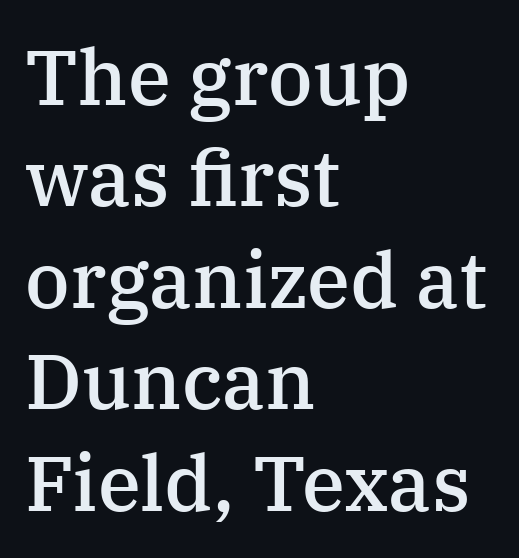
The area under the type is left untouched. Tall strokes in this sample are plumb rather than angled. What kind of face is this? One with serifs. Does the copy run flush right? No — it runs flush left. This rendering leaves character spacing at its baseline value.
